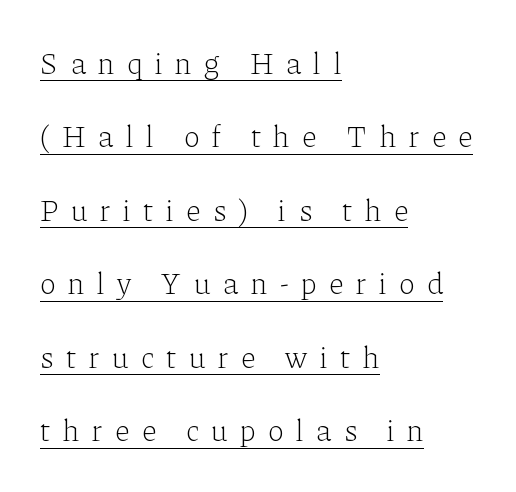
The image shows 30 px light serif type, upright; set left-aligned, loose line spacing (2.45x), unusually wide letter spacing (+0.42 em), underlined; low stroke contrast and a medium x-height.
